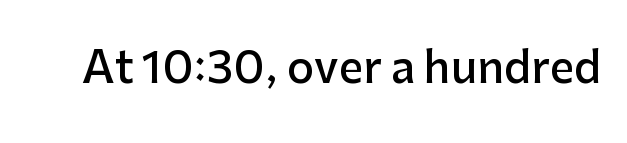
Q: Is the text bold? A: Semi-bold.
Q: Is the text italic (slanted)? A: No, it is upright.
Q: Is the typeface a serif or a sans-serif typeface? A: Sans-serif.
Q: Is the text underlined? A: No.
Q: Is the spacing between letters normal or unusually wide? A: Normal.
Q: Width (condensed, normal, or wide)? A: Normal.
Q: Stroke contrast? A: Low.
Q: x-height? A: Medium.
Q: Monospaced? A: No.
